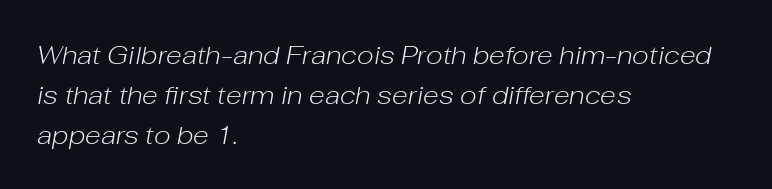
Normally led — the rows are evenly, conventionally spaced. The rendering anchors every line to the left-hand side. Characters follow at the spacing the type designer built in. An italicized treatment has been applied to the whole sample. Letters have the restrained weight of plain body copy at most.
